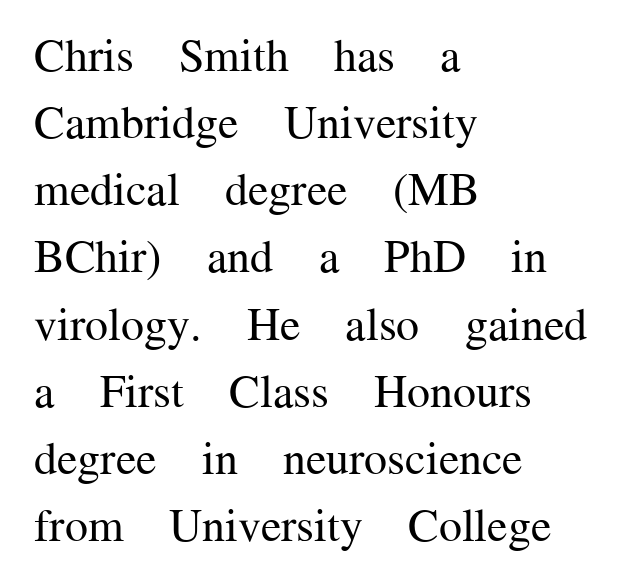
Default kerning and tracking; the words read as compact shapes. Lines of text with bare space underneath. Here the designer chose a conventional face with non-uniform glyph widths. The lines are quadded left.
